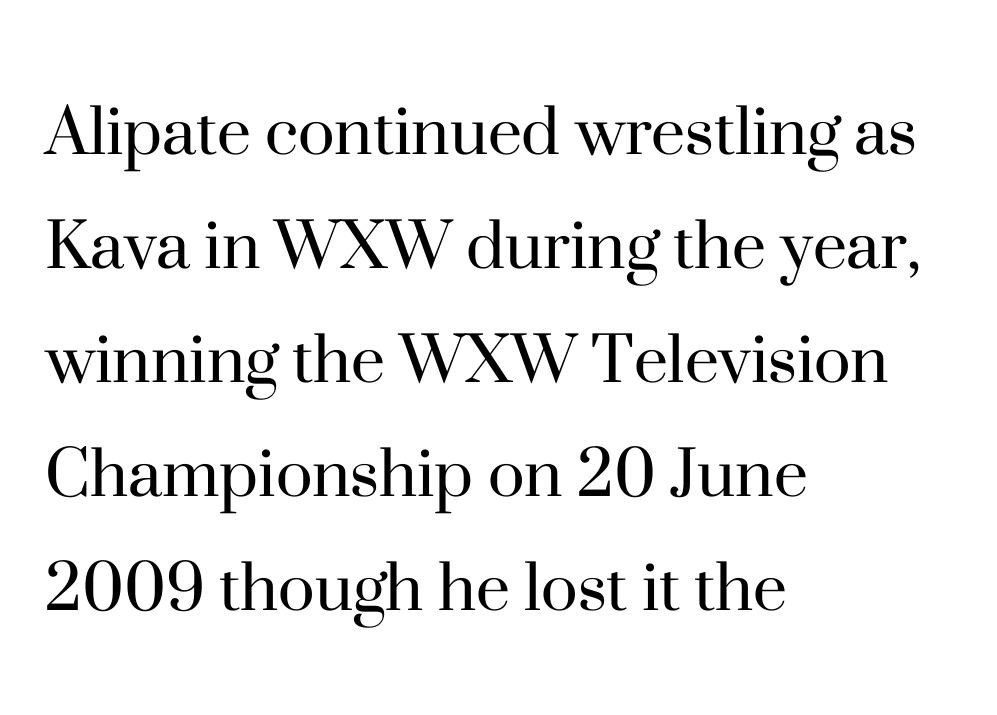
Q: Is the text bold? A: No.
Q: Is the text italic (slanted)? A: No, it is upright.
Q: Is the typeface a serif or a sans-serif typeface? A: Serif.
Q: Is the text underlined? A: No.
Q: How is the paragraph aligned? A: Left-aligned.
Q: Is the spacing between letters normal or unusually wide? A: Normal.
Q: Is the spacing between lines tight, normal or loose? A: Normal.
Q: Width (condensed, normal, or wide)? A: Normal.
Q: Stroke contrast? A: High.
Q: x-height? A: Small.
Q: Monospaced? A: No.
